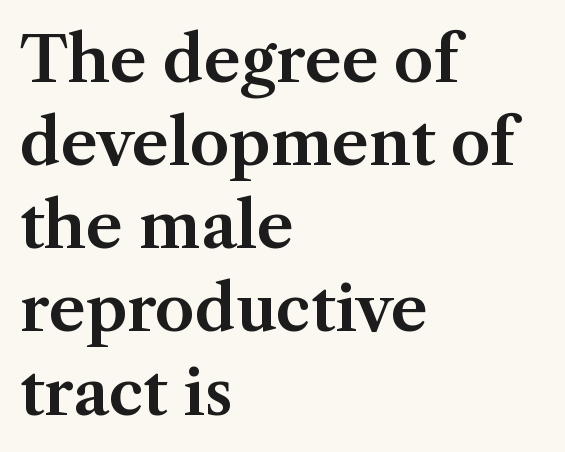
Q: Is the text italic (slanted)? A: No, it is upright.
Q: Is the typeface a serif or a sans-serif typeface? A: Serif.
Q: Is the text underlined? A: No.
Q: How is the paragraph aligned? A: Left-aligned.
Q: Is the spacing between letters normal or unusually wide? A: Normal.
Q: Is the spacing between lines tight, normal or loose? A: Normal.
Q: Width (condensed, normal, or wide)? A: Normal.
Q: Stroke contrast? A: Medium.
Q: x-height? A: Medium.
Q: Monospaced? A: No.
